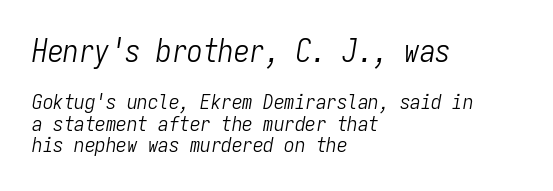
Interline gaps are noticeably narrow in this sample. A light-to-regular cut is what we see here. This sample has the even, mechanical cadence of fixed-width lettering. Layout note: lines flush left.
